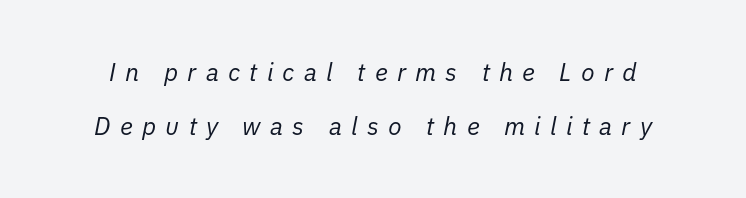
Q: Is the text bold? A: No.
Q: Is the text italic (slanted)? A: Yes, it leans right by about 11 degrees.
Q: Is the text underlined? A: No.
Q: Is the spacing between letters normal or unusually wide? A: Unusually wide.
Q: Is the spacing between lines tight, normal or loose? A: Loose.
